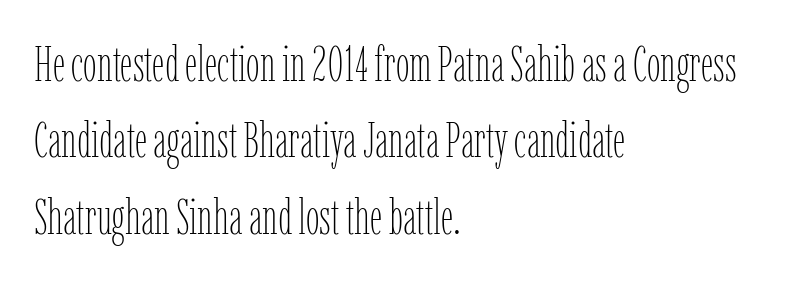
{"italic": "no", "bold": "no", "weight": "thin", "width": "condensed", "stroke_contrast": "low", "x_height": "medium", "monospaced": "no", "underline": "no", "align": "left", "line_spacing": "normal", "line_spacing_ratio": 1.56, "letter_spacing": "normal", "letter_spacing_em": 0.0, "glyph_px": 49}
